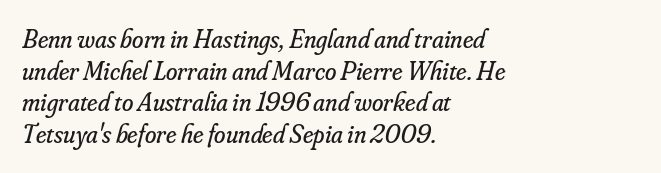
The image shows 26 px text type, italic (leaning right); set left-aligned, line spacing 1.22x, normal letter spacing, not underlined.
